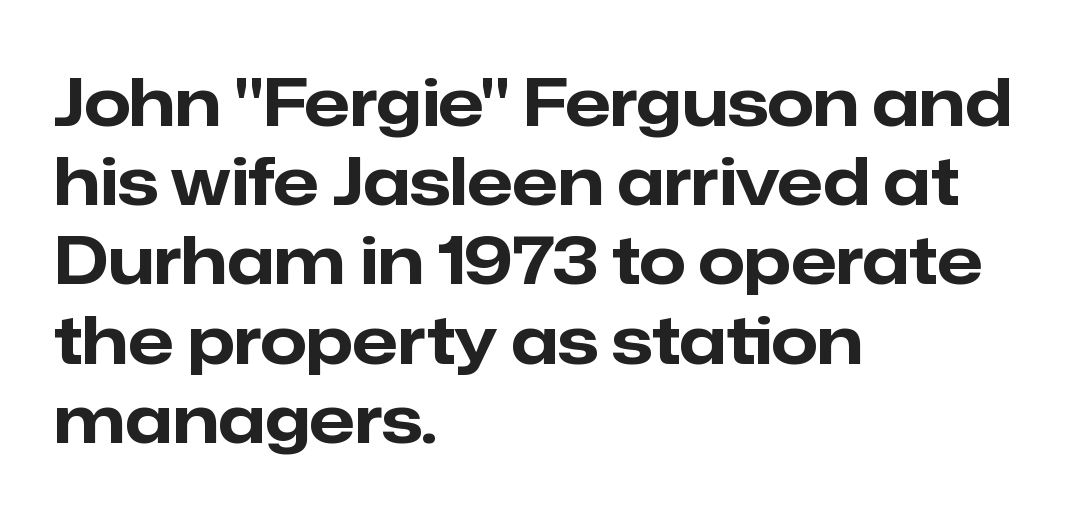
The image shows 66 px bold sans-serif type, upright; set left-aligned, line spacing 1.2x, normal letter spacing, not underlined; low stroke contrast and a medium x-height.
